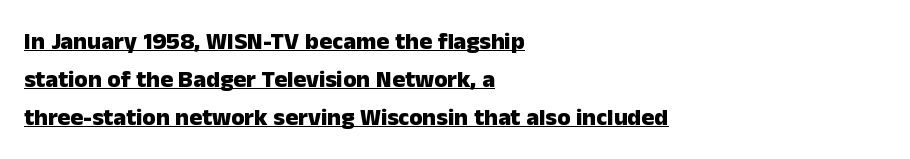
{"italic": "no", "bold": "yes", "underline": "yes", "align": "left", "line_spacing": "normal", "line_spacing_ratio": 1.58, "letter_spacing": "normal", "letter_spacing_em": 0.0, "glyph_px": 24}
